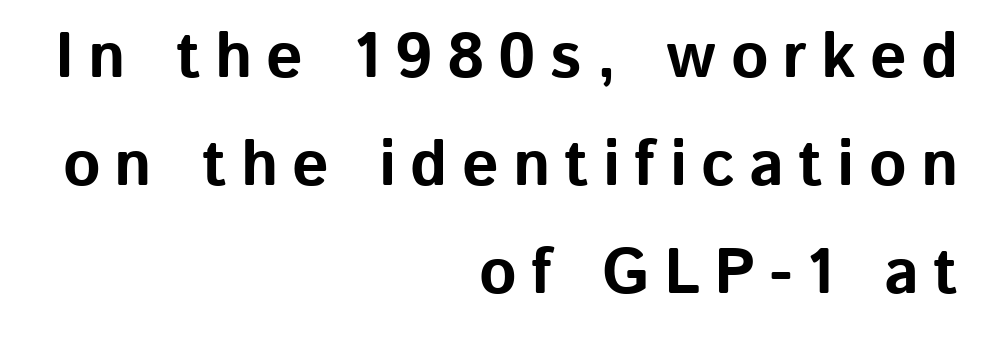
{"serif": "no", "italic": "no", "bold": "yes", "weight": "bold", "width": "normal", "stroke_contrast": "low", "x_height": "medium", "monospaced": "no", "underline": "no", "align": "right", "line_spacing": "normal", "line_spacing_ratio": 1.69, "letter_spacing": "wide", "letter_spacing_em": 0.22, "glyph_px": 64}
